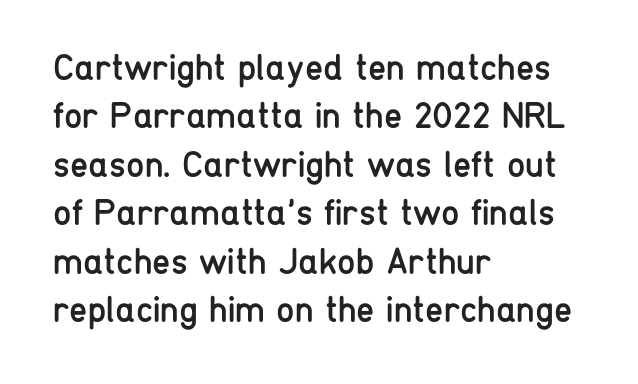
The image shows 37 px regular-weight, condensed sans-serif type, upright; set left-aligned, normal line spacing (1.31x), normal letter spacing, not underlined; low stroke contrast and a medium x-height.
